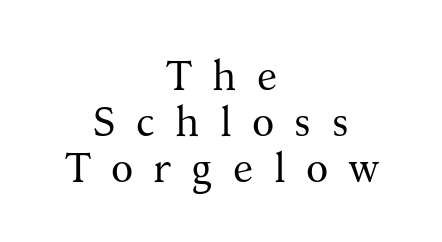
{"serif": "yes", "italic": "no", "bold": "no", "weight": "regular", "width": "normal", "stroke_contrast": "medium", "x_height": "medium", "monospaced": "no", "underline": "no", "align": "center", "line_spacing": "tight", "line_spacing_ratio": 1.12, "letter_spacing": "wide", "letter_spacing_em": 0.49, "glyph_px": 41}
